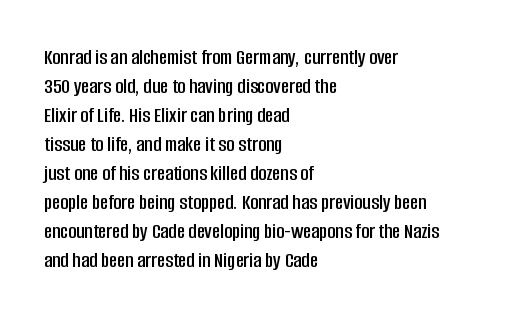
{"italic": "no", "underline": "no", "align": "left", "line_spacing": "normal", "line_spacing_ratio": 1.32, "letter_spacing": "normal", "letter_spacing_em": 0.0, "glyph_px": 22}
